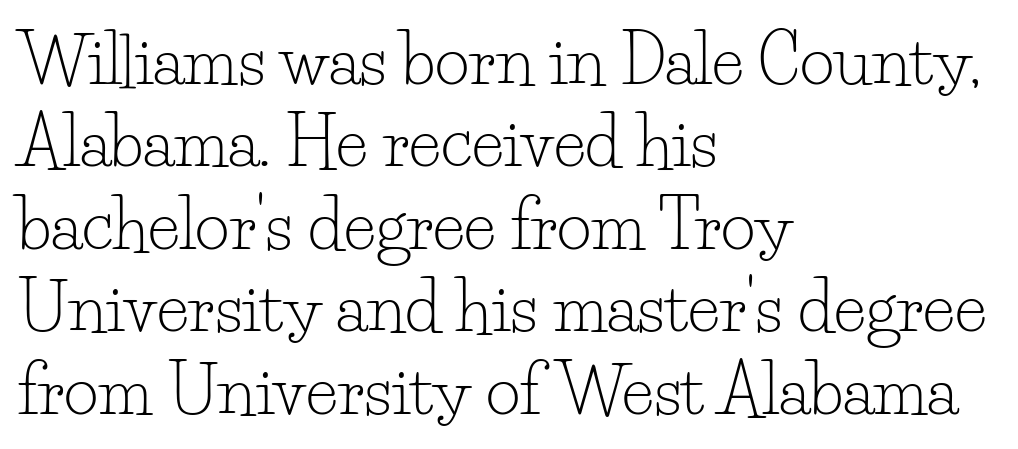
Typeset ragged right — the left edge is the straight one. This rendering leaves character spacing at its baseline value. The font family rendered here belongs to the serif group. Descender tails drop into unmarked territory. Note the varied advance widths — an 'i' is clearly narrower than an 'm'.
